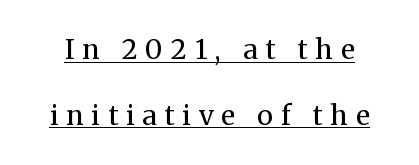
The cut favours lightness, reaching ordinary text weight at its darkest. In designer terms, the underline attribute is active on this setting. The designer dialed line spacing up above the default. Tracking here is generous; glyphs stand well apart from one another. Vertical strokes here are truly vertical.
